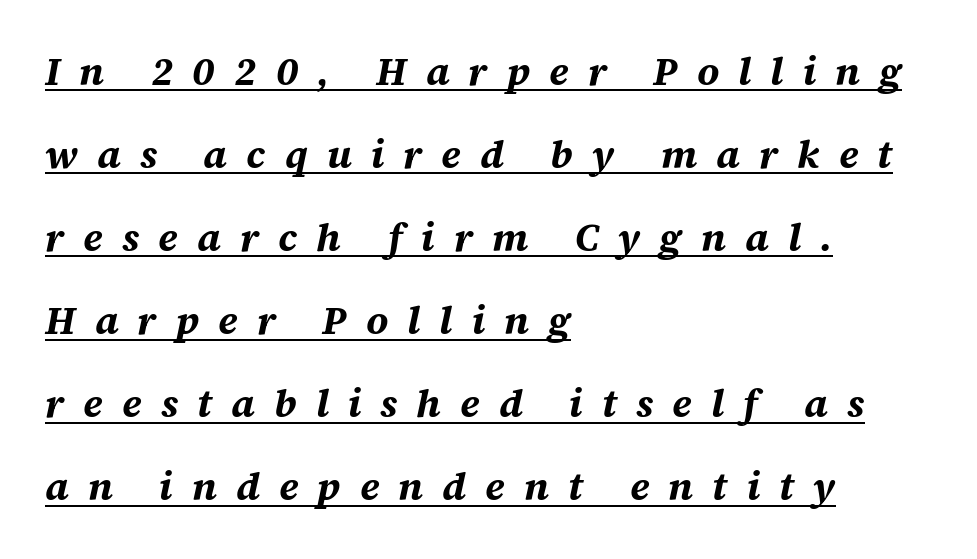
Short note: letters widely spaced. Is this a fixed-width face? No — the glyphs have proportional, varying widths. Does a line run under the words? Yes, clearly. In terms of weight, the rendering is a true, heavy bold. Vertically, the passage feels expansive, rows floating well apart.
